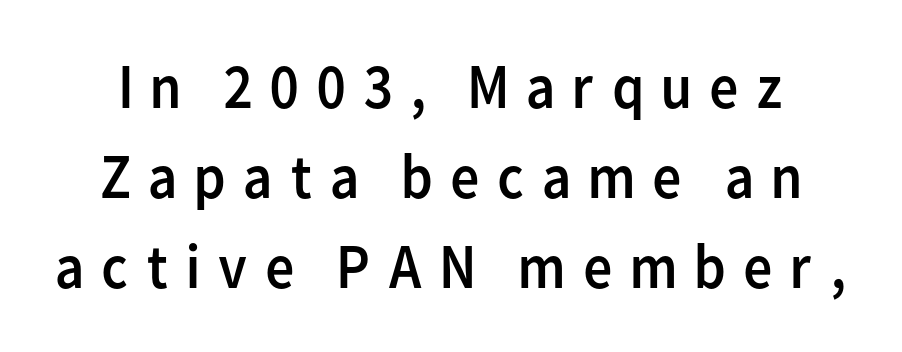
Q: Is the text bold? A: No.
Q: Is the text italic (slanted)? A: No, it is upright.
Q: Is the typeface a serif or a sans-serif typeface? A: Sans-serif.
Q: Is the text underlined? A: No.
Q: Is the spacing between letters normal or unusually wide? A: Unusually wide.
Q: Is the spacing between lines tight, normal or loose? A: Normal.
Q: Width (condensed, normal, or wide)? A: Normal.
Q: Stroke contrast? A: Low.
Q: x-height? A: Medium.
Q: Monospaced? A: No.
